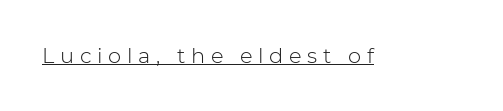
No letter is thick-stroked: the sample isn't bold. The line texture is sparse and dotted thanks to wide tracking. Do the letters lean? They stand straight. Beneath each row of characters lies a ruled line.
